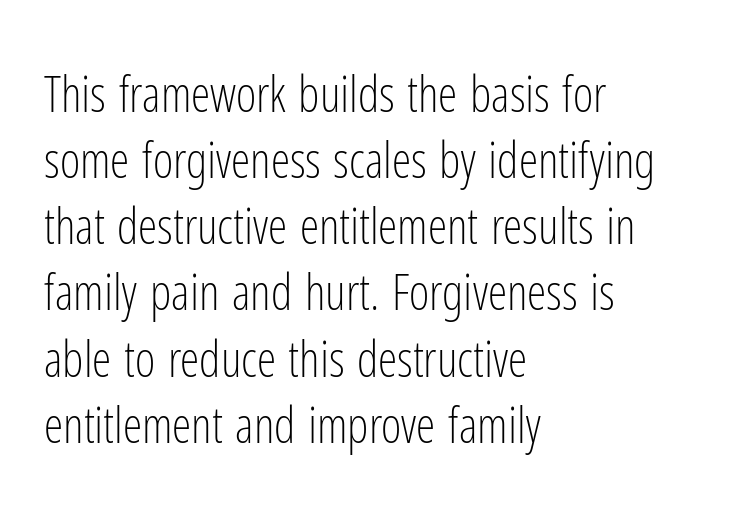
Notice how descenders clear the ascenders below comfortably — that's standard leading. Each row of text sits above clean, open space. The face used here is rendered with its standard letterfit. Rendered with straight, roman letterforms. Horizontal alignment here is leftward, the default for most running prose.
